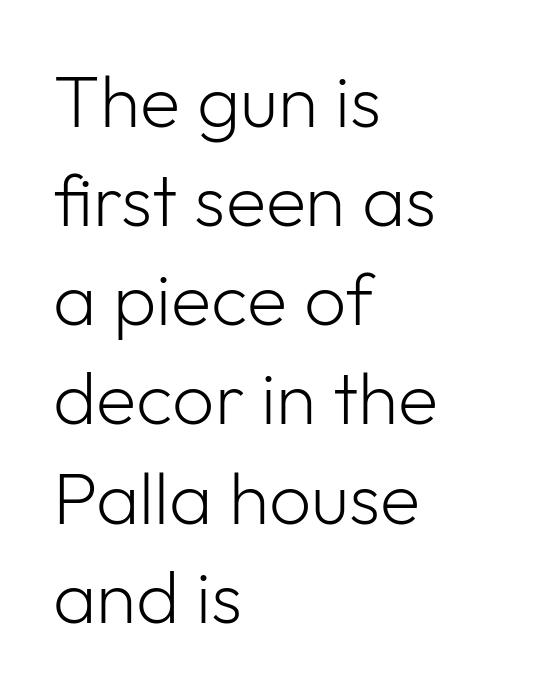
The image shows 74 px light sans-serif type, upright; set left-aligned, normal line spacing (1.34x), normal letter spacing, not underlined; low stroke contrast and a medium x-height.
